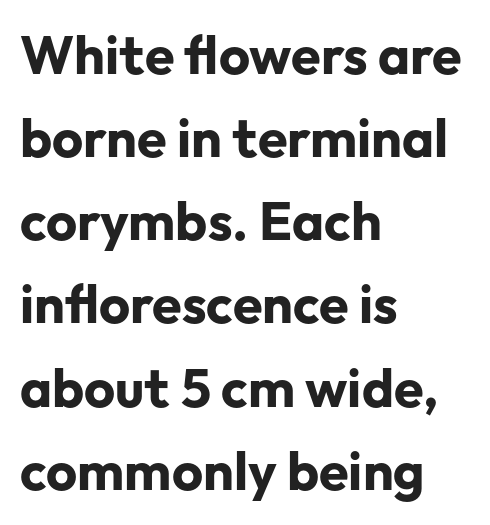
Rows of type keep a routine distance in the vertical direction. The glyphs are unaccompanied by any horizontal stroke below them. Where is the straight margin? On the left. Unlike italic type, these characters show no tilt at all. These lines are rendered in a variable-pitch font.
